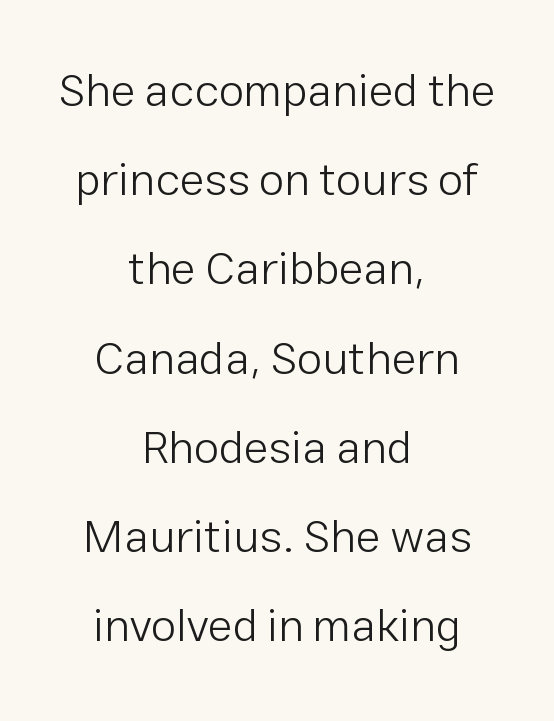
{"serif": "no", "italic": "no", "bold": "no", "weight": "light", "width": "normal", "stroke_contrast": "low", "x_height": "medium", "monospaced": "no", "underline": "no", "align": "center", "line_spacing": "loose", "line_spacing_ratio": 1.94, "letter_spacing": "normal", "letter_spacing_em": 0.0, "glyph_px": 46}
